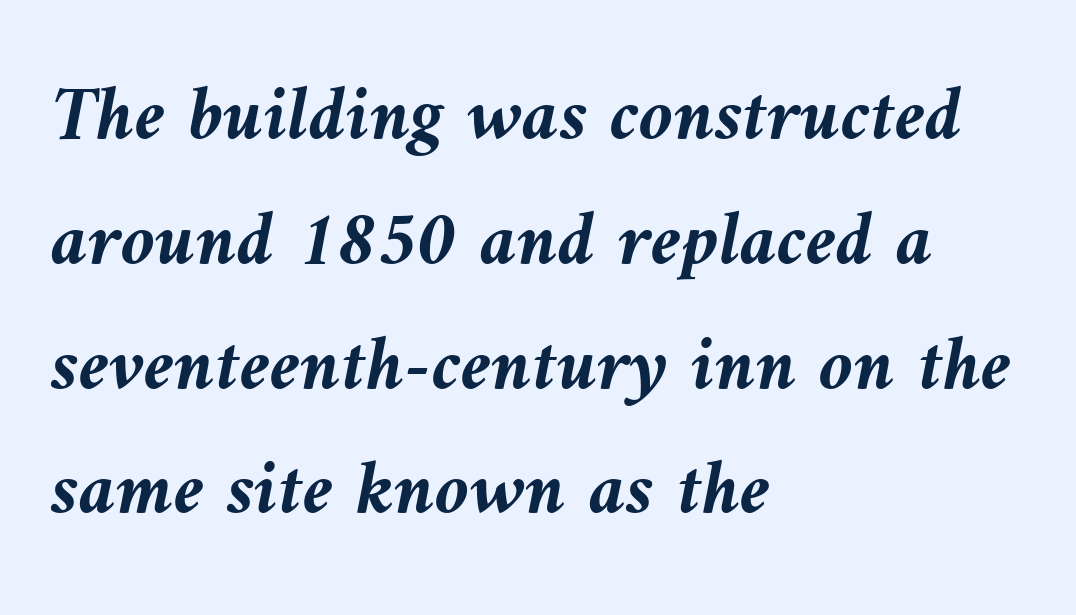
Q: Is the text bold? A: Yes.
Q: Is the text italic (slanted)? A: Yes, it leans left by about 9 degrees.
Q: Is the text underlined? A: No.
Q: How is the paragraph aligned? A: Left-aligned.
Q: Is the spacing between letters normal or unusually wide? A: Normal.
Q: Is the spacing between lines tight, normal or loose? A: Normal.
Q: Width (condensed, normal, or wide)? A: Normal.
Q: Stroke contrast? A: Medium.
Q: x-height? A: Medium.
Q: Monospaced? A: No.
